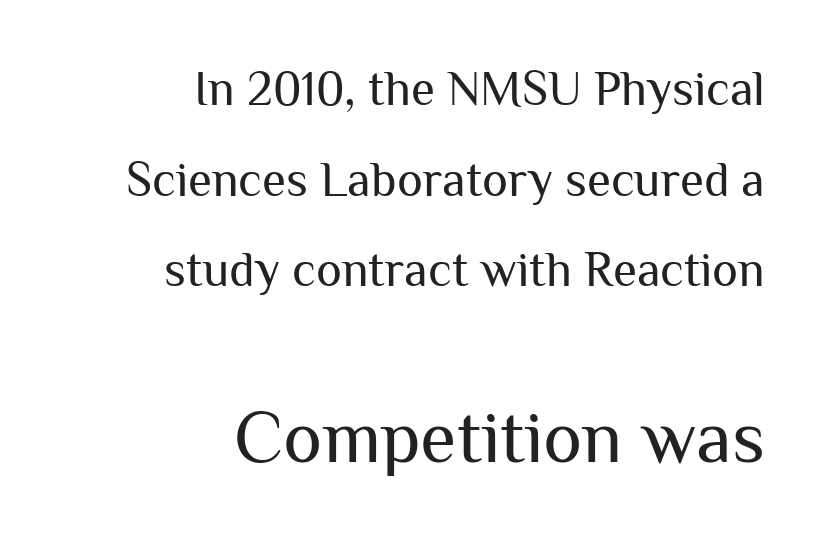
Q: Is the text bold? A: No.
Q: Is the text italic (slanted)? A: No, it is upright.
Q: Is the typeface a serif or a sans-serif typeface? A: Sans-serif.
Q: Is the text underlined? A: No.
Q: How is the paragraph aligned? A: Right-aligned.
Q: Is the spacing between letters normal or unusually wide? A: Normal.
Q: Which block of text is set in a larger size, the first (top) or the second (bottom)? A: The second (bottom) one.
Q: Width (condensed, normal, or wide)? A: Normal.
Q: Stroke contrast? A: Medium.
Q: x-height? A: Medium.
Q: Monospaced? A: No.
